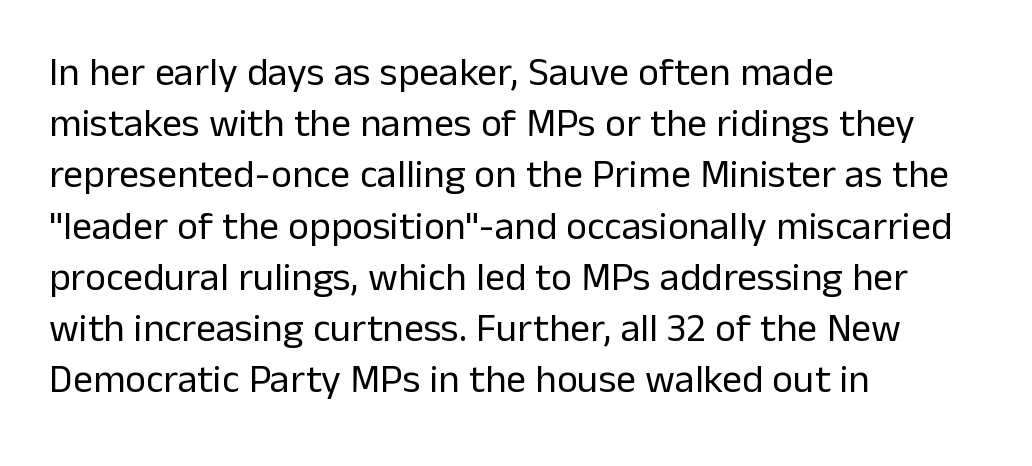
Q: Is the text bold? A: No.
Q: Is the text italic (slanted)? A: No, it is upright.
Q: Is the typeface a serif or a sans-serif typeface? A: Sans-serif.
Q: Is the text underlined? A: No.
Q: How is the paragraph aligned? A: Left-aligned.
Q: Is the spacing between letters normal or unusually wide? A: Normal.
Q: Is the spacing between lines tight, normal or loose? A: Normal.
Q: Width (condensed, normal, or wide)? A: Normal.
Q: Stroke contrast? A: Low.
Q: x-height? A: Medium.
Q: Monospaced? A: No.
